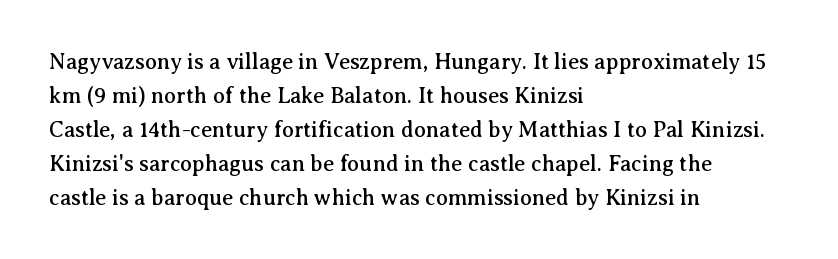
Inter-character spacing is left at the font's built-in metrics. A bare baseline throughout the passage. The typography opts for an upright posture over an oblique one. Casual observation: everything's shoved over to the left.
